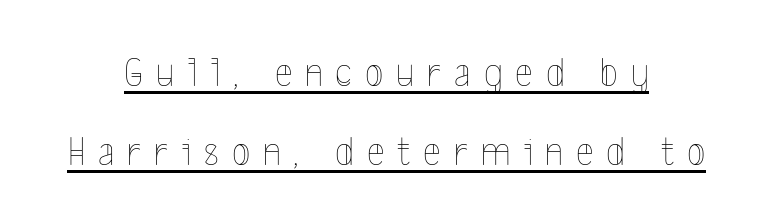
Q: Is the text bold? A: No.
Q: Is the text italic (slanted)? A: No, it is upright.
Q: Is the text underlined? A: Yes.
Q: How is the paragraph aligned? A: Centered.
Q: Is the spacing between letters normal or unusually wide? A: Unusually wide.
Q: Width (condensed, normal, or wide)? A: Condensed.
Q: x-height? A: Medium.
Q: Monospaced? A: No.
